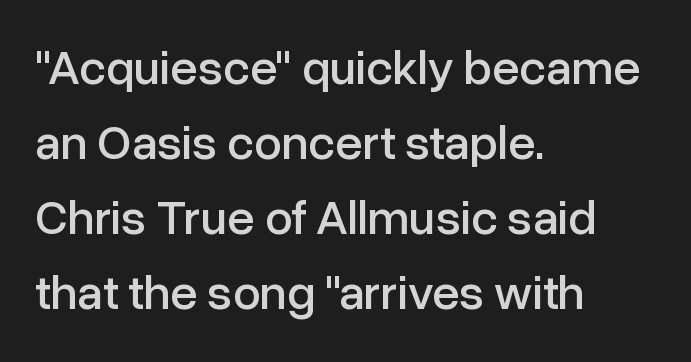
The image shows 49 px sans-serif type, upright; set left-aligned, normal line spacing (1.53x), normal letter spacing, not underlined; low stroke contrast and a medium x-height.
